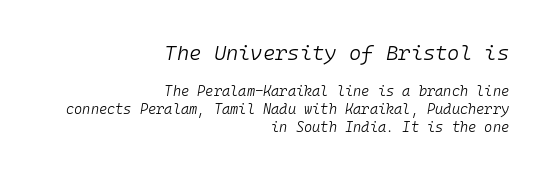
The image shows 21 px text type, italic (leaning right); set right-aligned, normal line spacing (1.26x), normal letter spacing, not underlined; the first (top) block is 1.5x larger.
